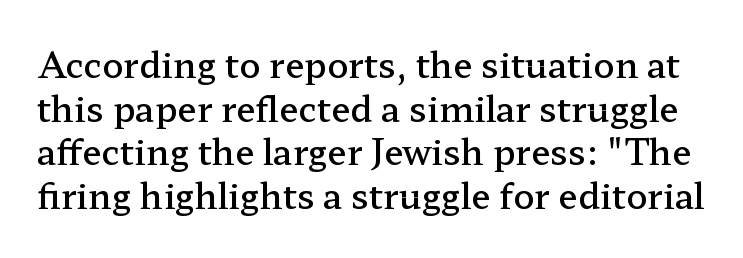
{"serif": "yes", "italic": "no", "bold": "semi", "weight": "semibold", "width": "wide", "stroke_contrast": "low", "x_height": "medium", "monospaced": "no", "underline": "no", "line_spacing": "normal", "line_spacing_ratio": 1.25, "letter_spacing": "normal", "letter_spacing_em": 0.0, "glyph_px": 35}
